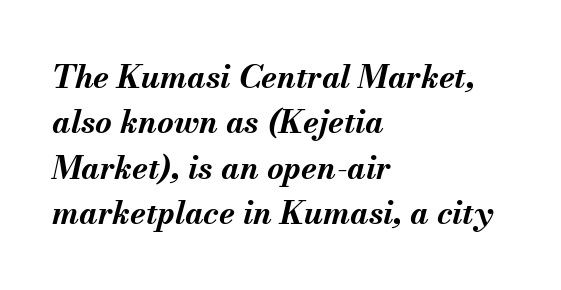
Character widths vary here, with narrow letters taking less room than wide ones. The letters are bold, with thick, heavy strokes. Italic? Definitely — the glyphs are oblique. A classic flush-left, rag-right setting is used for this passage. This sample uses plain, unmodified letter spacing.
